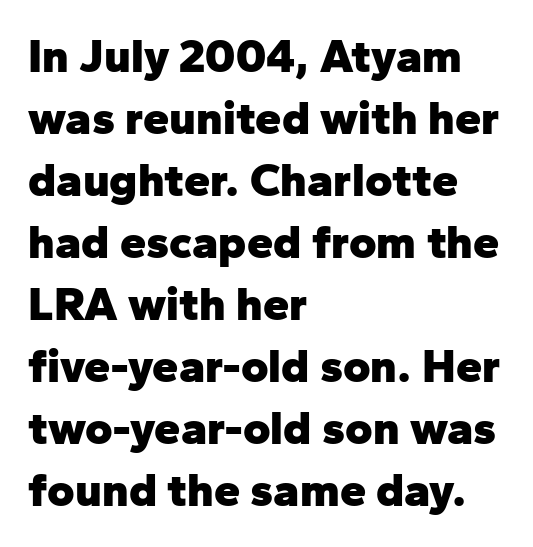
Q: Is the text bold? A: Yes.
Q: Is the text italic (slanted)? A: No, it is upright.
Q: Is the typeface a serif or a sans-serif typeface? A: Sans-serif.
Q: Is the text underlined? A: No.
Q: How is the paragraph aligned? A: Left-aligned.
Q: Is the spacing between letters normal or unusually wide? A: Normal.
Q: Is the spacing between lines tight, normal or loose? A: Normal.
Q: Width (condensed, normal, or wide)? A: Normal.
Q: Stroke contrast? A: Low.
Q: x-height? A: Medium.
Q: Monospaced? A: No.
